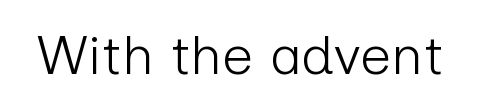
Think of a printed novel: that variable character pitch is what you see here. The typesetting does not lean heavy: it is not bold. A sans-serif font was chosen for this passage. Rendered with straight, roman letterforms. Caption: standard tracking, unaltered.
